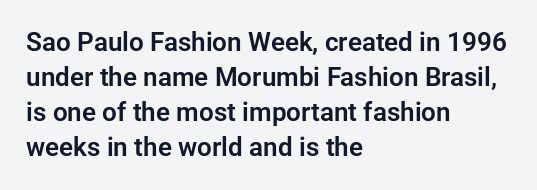
Upright lettering throughout. A classic flush-left, rag-right setting is used for this passage. Underlining? Definitely not there. The passage shown stacks its lines at a standard gap. The letterforms sit shoulder to shoulder at normal distance.
